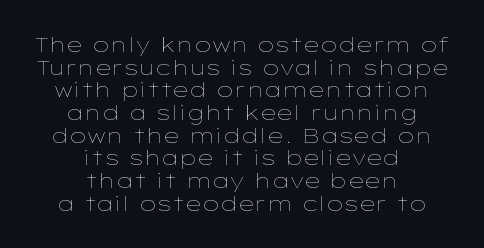
{"italic": "no", "bold": "no", "underline": "no", "align": "center", "line_spacing": "tight", "line_spacing_ratio": 1.08, "letter_spacing": "normal", "letter_spacing_em": 0.0, "glyph_px": 21}
